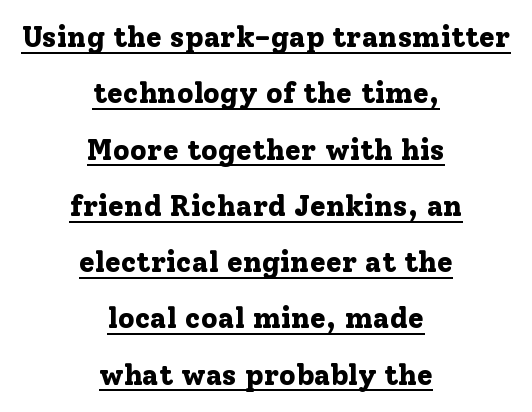
{"serif": "yes", "italic": "no", "bold": "yes", "weight": "bold", "width": "normal", "stroke_contrast": "low", "x_height": "medium", "monospaced": "no", "underline": "yes", "align": "center", "line_spacing": "loose", "line_spacing_ratio": 1.94, "letter_spacing": "normal", "letter_spacing_em": 0.0, "glyph_px": 29}
